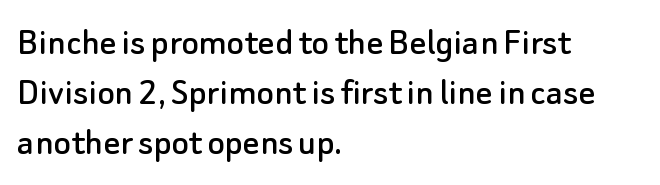
The type sits square on the baseline with zero lean. Type style note: lacks serifs. The letterforms sit shoulder to shoulder at normal distance. You could not count columns in this text — the font is proportionally spaced. The baseline area is clear. Each line starts at the same left margin while the right side varies.
